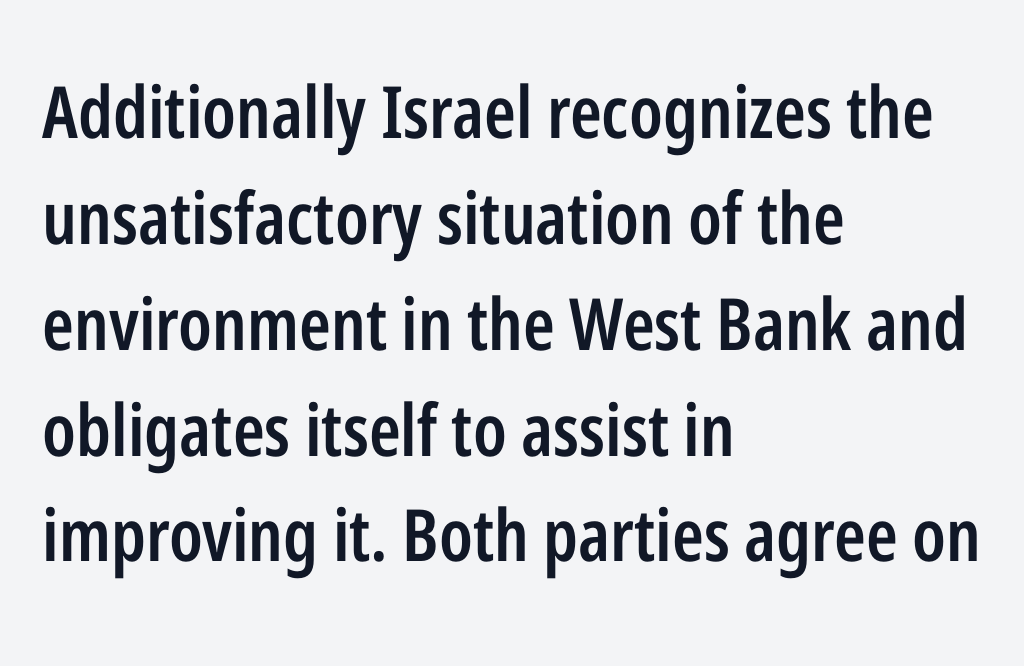
The string is rendered with underlining switched off. In terms of weight, the rendering is demibold, just under bold. Style check: upright. The leading is moderate, giving the passage an even texture. The letters advance in unequal steps, a hallmark of proportional type.
